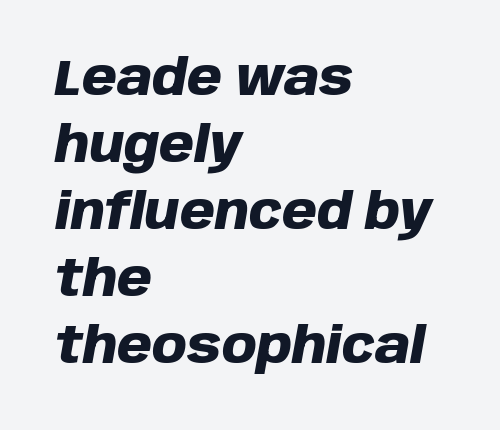
{"italic": "yes", "lean": "right", "slant_degrees": 10, "bold": "yes", "weight": "heavy", "width": "normal", "stroke_contrast": "low", "x_height": "large", "monospaced": "no", "underline": "no", "align": "left", "line_spacing": "normal", "line_spacing_ratio": 1.34, "letter_spacing": "normal", "letter_spacing_em": 0.0, "glyph_px": 50}
